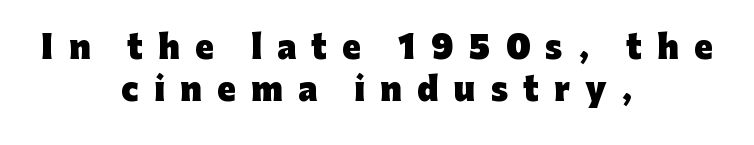
{"serif": "no", "italic": "no", "bold": "yes", "weight": "heavy", "width": "normal", "stroke_contrast": "low", "x_height": "medium", "monospaced": "no", "underline": "no", "align": "center", "line_spacing": "normal", "line_spacing_ratio": 1.37, "letter_spacing": "wide", "letter_spacing_em": 0.49, "glyph_px": 31}
